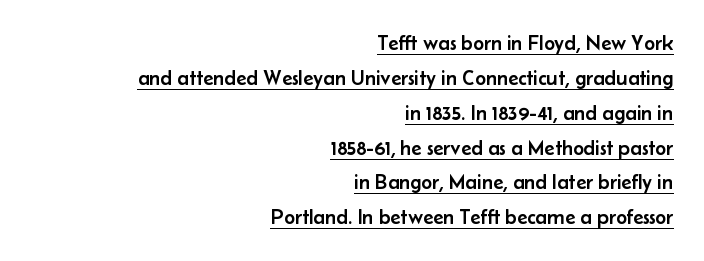
{"italic": "no", "underline": "yes", "align": "right", "line_spacing": "normal", "line_spacing_ratio": 1.66, "letter_spacing": "normal", "letter_spacing_em": 0.0, "glyph_px": 21}
